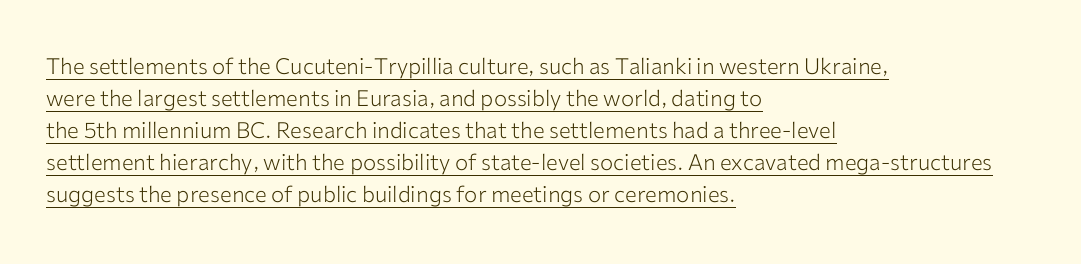
Q: Is the text bold? A: No.
Q: Is the text italic (slanted)? A: No, it is upright.
Q: Is the text underlined? A: Yes.
Q: How is the paragraph aligned? A: Left-aligned.
Q: Is the spacing between letters normal or unusually wide? A: Normal.
Q: Is the spacing between lines tight, normal or loose? A: Normal.
